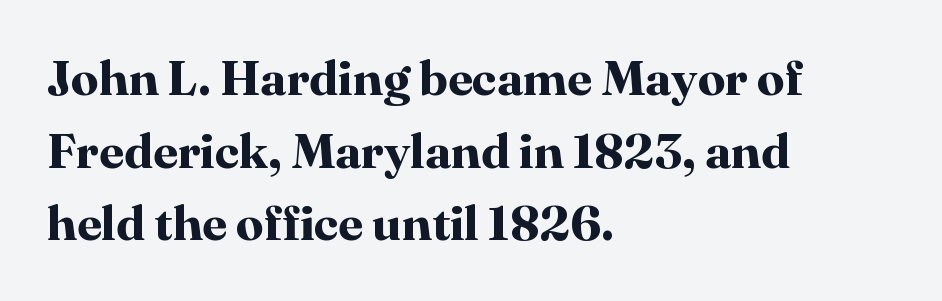
Emphasis by weight is at full strength: bold. Anything drawn beneath the words? Only blank space. Baseline-to-baseline distance is the conventional proportion of letter height. Here the designer chose a conventional face with non-uniform glyph widths.
